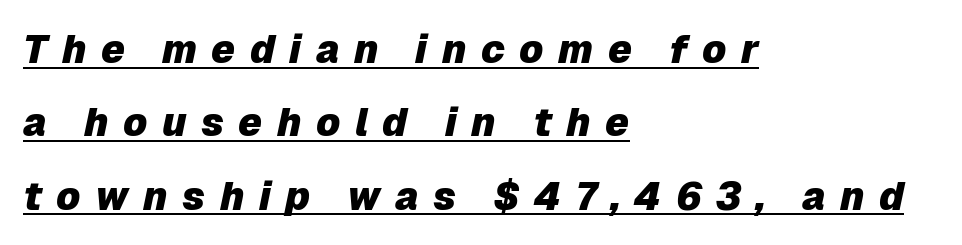
Observe the lean: these are italic letterforms. Notice how the passage keeps a crisp vertical edge on the left only. Its strokes are broad and dark, the hallmark of bold type. This rendering widens character spacing well past its baseline value. Has an underline been added? It has.
